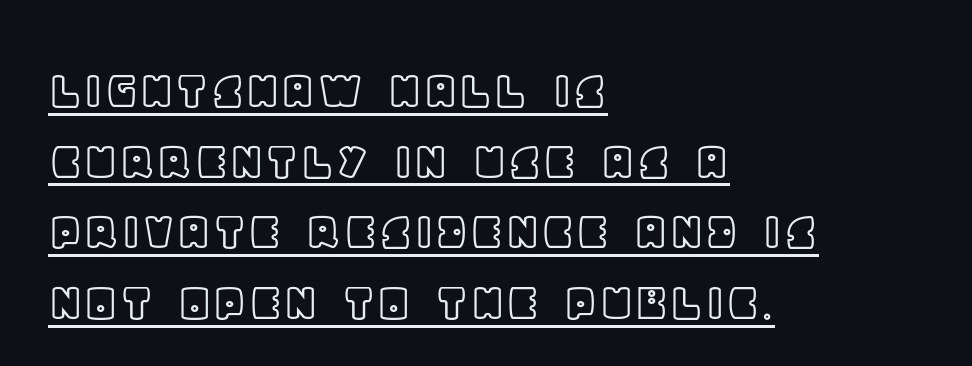
{"italic": "no", "width": "normal", "x_height": "large", "monospaced": "no", "underline": "yes", "align": "left", "line_spacing_ratio": 1.24, "letter_spacing": "normal", "letter_spacing_em": 0.0, "glyph_px": 57}
